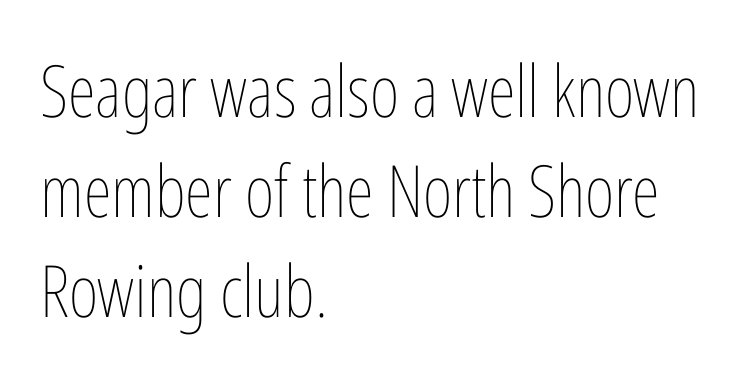
The image shows 72 px thin, condensed type, upright; set left-aligned, normal line spacing (1.39x), normal letter spacing, not underlined; low stroke contrast and a medium x-height.
